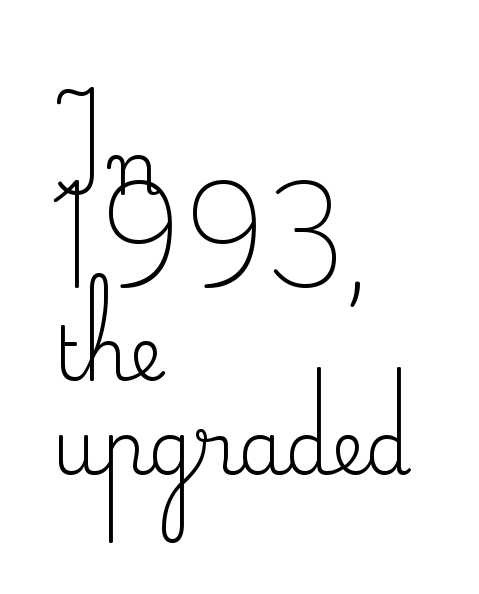
{"serif": "yes", "italic": "no", "bold": "no", "weight": "regular", "width": "normal", "stroke_contrast": "medium", "x_height": "small", "monospaced": "no", "underline": "no", "align": "left", "line_spacing": "normal", "line_spacing_ratio": 1.26, "letter_spacing": "normal", "letter_spacing_em": 0.0, "glyph_px": 74}
